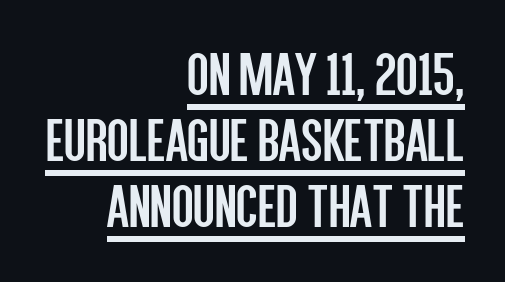
The image shows 63 px regular-weight, condensed sans-serif type, upright; set right-aligned, tight line spacing (1.05x), normal letter spacing, underlined; low stroke contrast and a large x-height.
